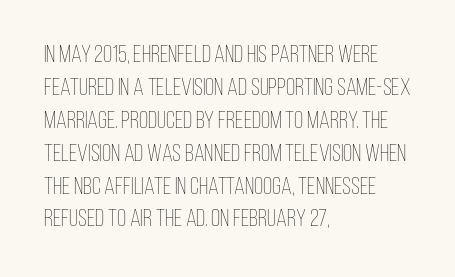
The image shows 24 px text type, upright; set left-aligned, normal line spacing (1.37x), normal letter spacing, not underlined.
